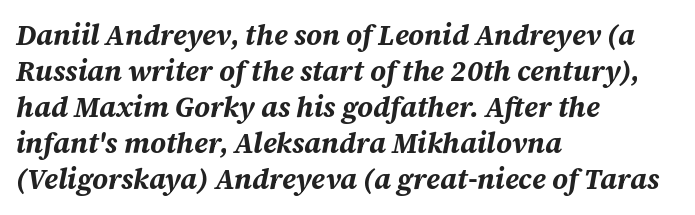
Q: Is the text bold? A: Yes.
Q: Is the text italic (slanted)? A: Yes, it leans right by about 12 degrees.
Q: Is the text underlined? A: No.
Q: How is the paragraph aligned? A: Left-aligned.
Q: Is the spacing between letters normal or unusually wide? A: Normal.
Q: Is the spacing between lines tight, normal or loose? A: Normal.
Q: Width (condensed, normal, or wide)? A: Normal.
Q: Stroke contrast? A: Medium.
Q: x-height? A: Large.
Q: Monospaced? A: No.
